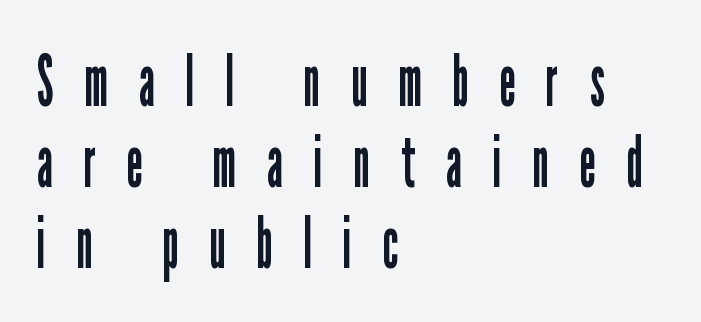
Q: Is the text bold? A: No.
Q: Is the text italic (slanted)? A: No, it is upright.
Q: Is the typeface a serif or a sans-serif typeface? A: Sans-serif.
Q: Is the text underlined? A: No.
Q: How is the paragraph aligned? A: Left-aligned.
Q: Is the spacing between letters normal or unusually wide? A: Unusually wide.
Q: Is the spacing between lines tight, normal or loose? A: Tight.
Q: Width (condensed, normal, or wide)? A: Condensed.
Q: Stroke contrast? A: Low.
Q: x-height? A: Medium.
Q: Monospaced? A: No.
